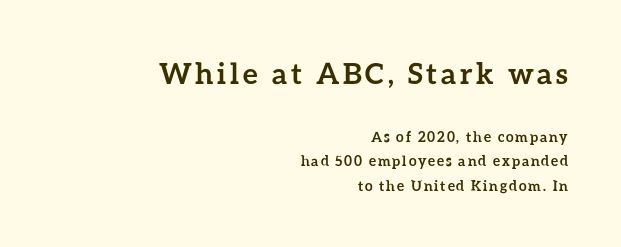
{"italic": "no", "bold": "yes", "weight": "semibold", "width": "normal", "stroke_contrast": "low", "x_height": "medium", "monospaced": "no", "underline": "no", "align": "right", "line_spacing_ratio": 1.75, "larger_block": "first", "size_ratio": 2.07, "glyph_px": 29}
